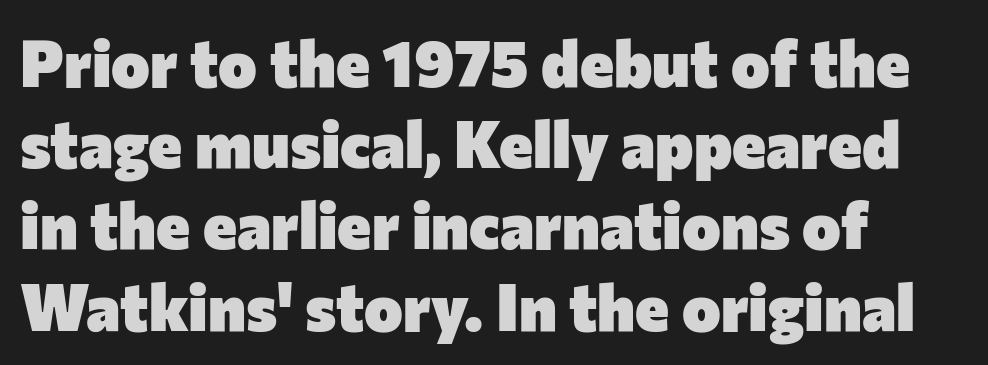
The image shows 65 px heavy sans-serif type, upright; set left-aligned, normal line spacing (1.25x), normal letter spacing, not underlined; low stroke contrast and a medium x-height.
